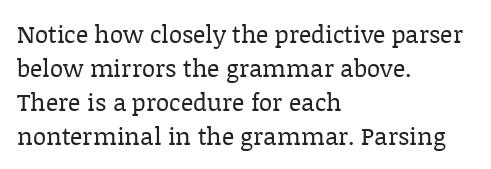
{"italic": "no", "bold": "no", "underline": "no", "align": "left", "line_spacing": "normal", "line_spacing_ratio": 1.41, "letter_spacing": "normal", "letter_spacing_em": 0.0, "glyph_px": 24}
